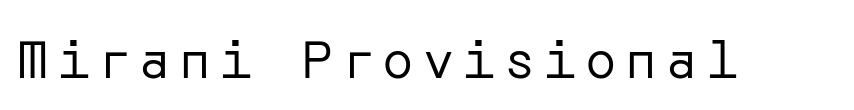
The image shows 52 px regular-weight sans-serif type, upright; set not underlined; low stroke contrast and a medium x-height.
